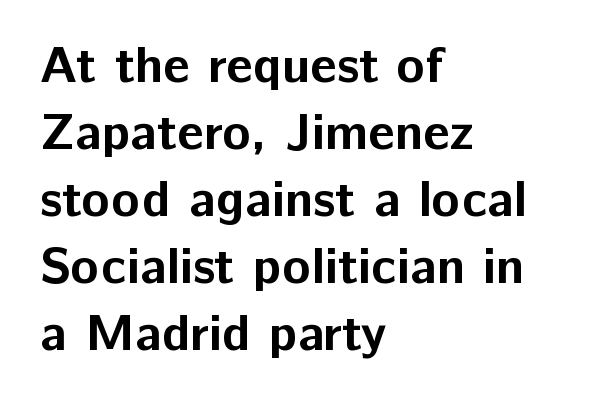
The image shows 52 px bold sans-serif type, upright; set left-aligned, normal line spacing (1.29x), normal letter spacing, not underlined; low stroke contrast and a medium x-height.
